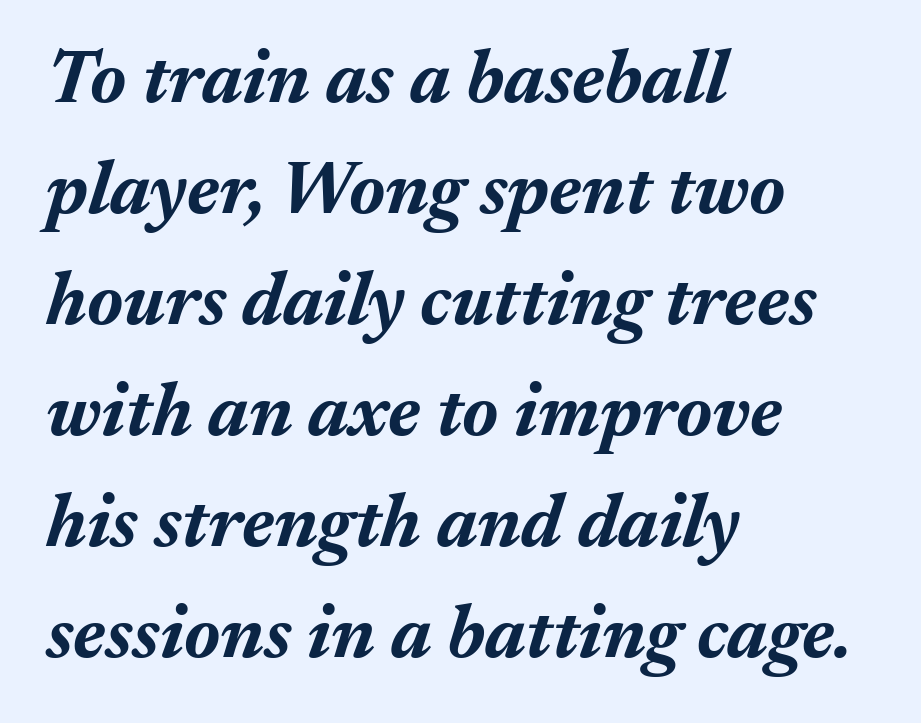
The image shows 75 px bold type, italic (leaning right); set left-aligned, normal line spacing (1.48x), normal letter spacing, not underlined; medium stroke contrast and a medium x-height.
